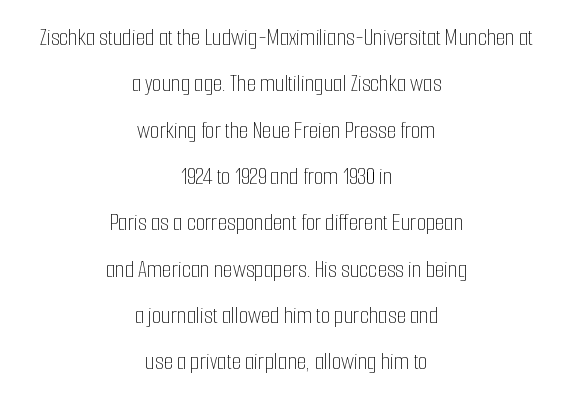
{"italic": "no", "bold": "no", "underline": "no", "align": "center", "line_spacing": "loose", "line_spacing_ratio": 1.93, "letter_spacing": "normal", "letter_spacing_em": 0.0, "glyph_px": 24}
